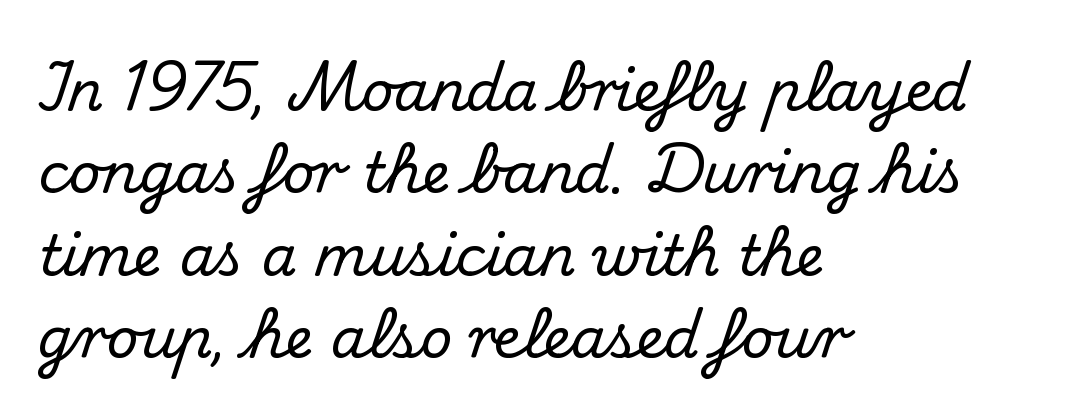
Left-aligned paragraph, ragged on the right. Spacing verdict: proportional, widths tailored to each character. No word sits above an underline. The letters sit at their default tracking, neither squeezed nor spread. This block has exactly the height ordinary leading produces.
